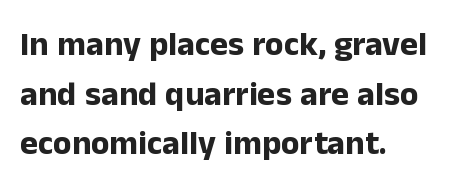
Q: Is the text bold? A: Yes.
Q: Is the text italic (slanted)? A: No, it is upright.
Q: Is the typeface a serif or a sans-serif typeface? A: Sans-serif.
Q: Is the text underlined? A: No.
Q: How is the paragraph aligned? A: Left-aligned.
Q: Is the spacing between letters normal or unusually wide? A: Normal.
Q: Is the spacing between lines tight, normal or loose? A: Normal.
Q: Width (condensed, normal, or wide)? A: Normal.
Q: Stroke contrast? A: Low.
Q: x-height? A: Medium.
Q: Monospaced? A: No.
